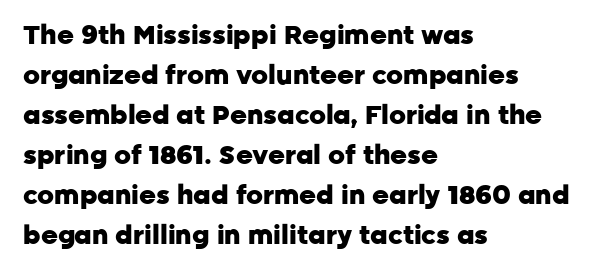
The image shows 26 px bold type, upright; set left-aligned, normal line spacing (1.54x), normal letter spacing, not underlined.
